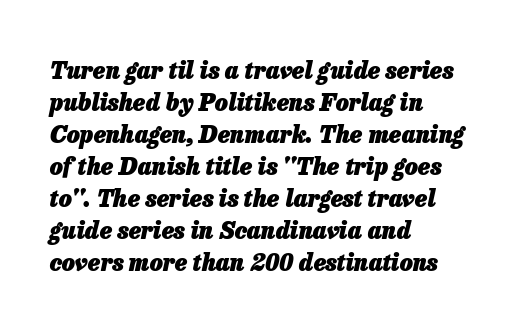
{"italic": "yes", "lean": "right", "slant_degrees": 13, "bold": "yes", "underline": "no", "align": "left", "line_spacing": "normal", "line_spacing_ratio": 1.39, "letter_spacing": "normal", "letter_spacing_em": 0.0, "glyph_px": 23}
